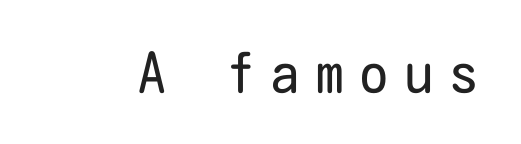
The image shows 55 px regular-weight, condensed sans-serif type, upright; set unusually wide letter spacing (+0.31 em), not underlined; low stroke contrast and a medium x-height.
